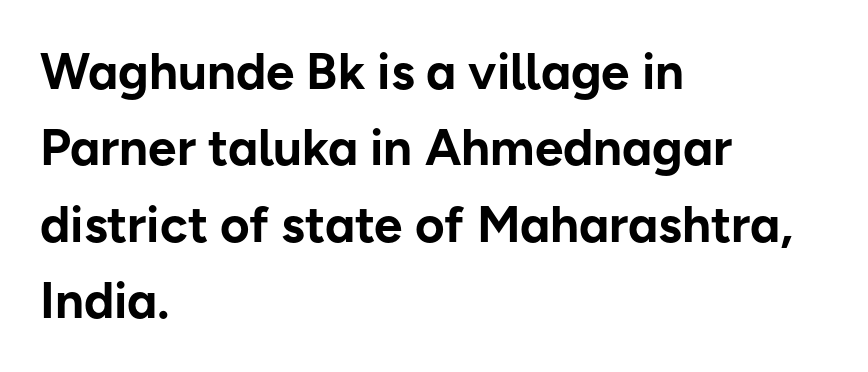
Q: Is the text bold? A: Yes.
Q: Is the text italic (slanted)? A: No, it is upright.
Q: Is the typeface a serif or a sans-serif typeface? A: Sans-serif.
Q: Is the text underlined? A: No.
Q: How is the paragraph aligned? A: Left-aligned.
Q: Is the spacing between letters normal or unusually wide? A: Normal.
Q: Is the spacing between lines tight, normal or loose? A: Normal.
Q: Width (condensed, normal, or wide)? A: Normal.
Q: Stroke contrast? A: Low.
Q: x-height? A: Medium.
Q: Monospaced? A: No.
